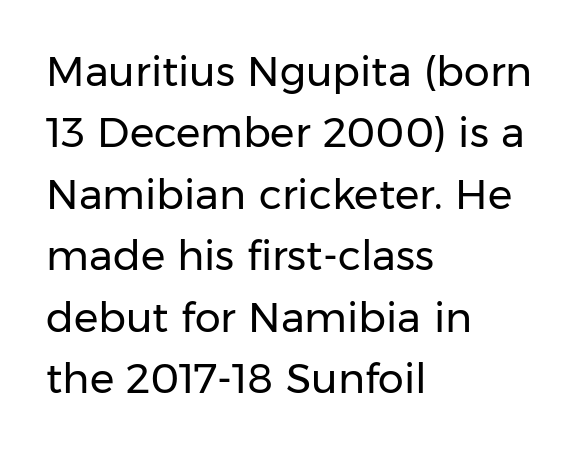
{"serif": "no", "italic": "no", "bold": "no", "weight": "regular", "width": "normal", "stroke_contrast": "low", "x_height": "medium", "monospaced": "no", "underline": "no", "align": "left", "line_spacing": "normal", "line_spacing_ratio": 1.5, "letter_spacing": "normal", "letter_spacing_em": 0.0, "glyph_px": 41}
